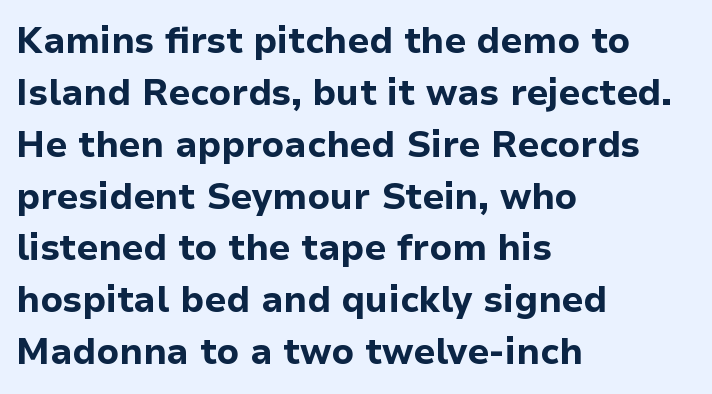
Q: Is the text bold? A: Yes.
Q: Is the text italic (slanted)? A: No, it is upright.
Q: Is the typeface a serif or a sans-serif typeface? A: Sans-serif.
Q: Is the text underlined? A: No.
Q: How is the paragraph aligned? A: Left-aligned.
Q: Is the spacing between letters normal or unusually wide? A: Normal.
Q: Is the spacing between lines tight, normal or loose? A: Normal.
Q: Width (condensed, normal, or wide)? A: Normal.
Q: Stroke contrast? A: Low.
Q: x-height? A: Medium.
Q: Monospaced? A: No.
